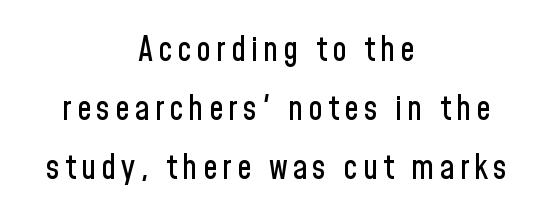
{"serif": "no", "italic": "no", "width": "condensed", "stroke_contrast": "low", "x_height": "medium", "monospaced": "no", "underline": "no", "align": "center", "line_spacing_ratio": 1.79, "glyph_px": 33}
